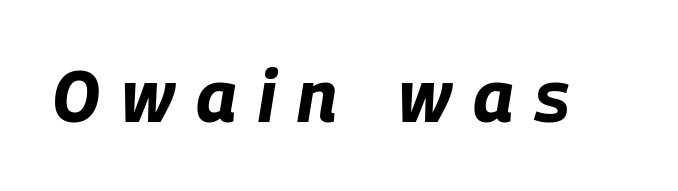
The image shows 72 px bold, condensed type, italic (leaning right); set unusually wide letter spacing (+0.3 em), not underlined; low stroke contrast and a large x-height.
